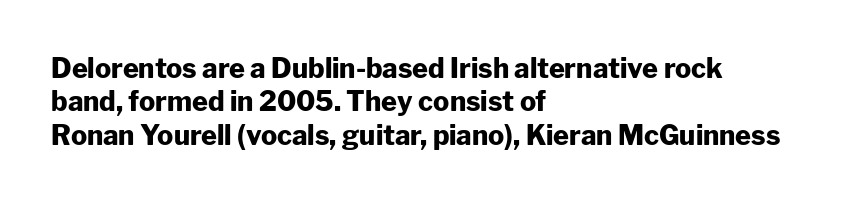
{"italic": "no", "bold": "yes", "underline": "no", "align": "left", "line_spacing_ratio": 1.24, "letter_spacing": "normal", "letter_spacing_em": 0.0, "glyph_px": 27}
